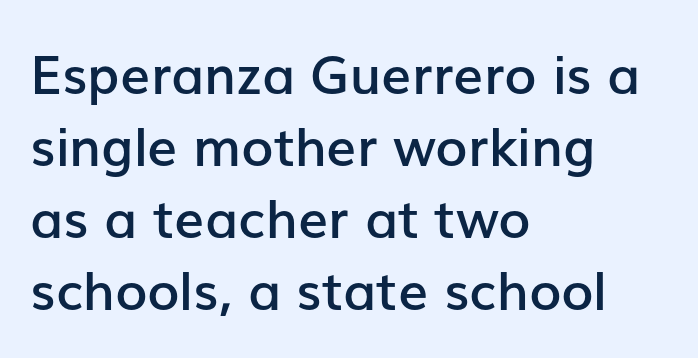
Q: Is the text bold? A: Semi-bold.
Q: Is the text italic (slanted)? A: No, it is upright.
Q: Is the typeface a serif or a sans-serif typeface? A: Sans-serif.
Q: Is the text underlined? A: No.
Q: How is the paragraph aligned? A: Left-aligned.
Q: Is the spacing between letters normal or unusually wide? A: Normal.
Q: Is the spacing between lines tight, normal or loose? A: Normal.
Q: Width (condensed, normal, or wide)? A: Normal.
Q: Stroke contrast? A: Low.
Q: x-height? A: Medium.
Q: Monospaced? A: No.
